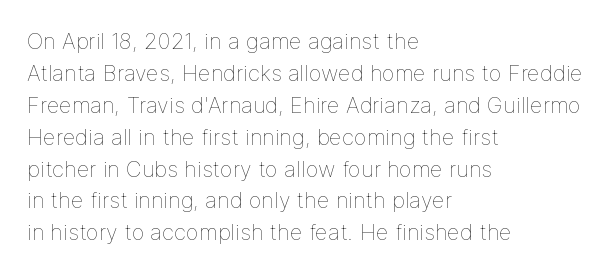
{"italic": "no", "bold": "no", "underline": "no", "align": "left", "line_spacing": "normal", "line_spacing_ratio": 1.45, "letter_spacing": "normal", "letter_spacing_em": 0.0, "glyph_px": 22}
